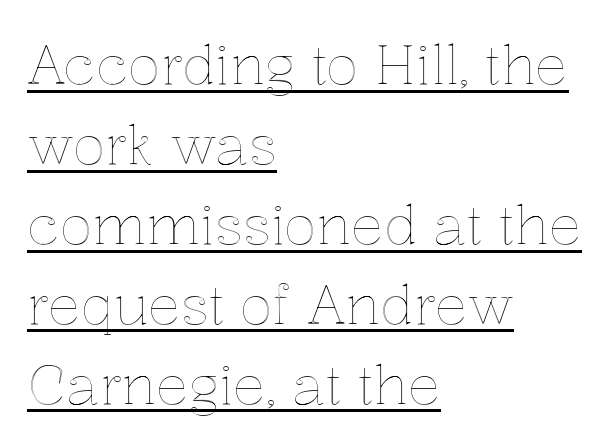
Q: Is the text italic (slanted)? A: No, it is upright.
Q: Is the text underlined? A: Yes.
Q: How is the paragraph aligned? A: Left-aligned.
Q: Is the spacing between letters normal or unusually wide? A: Normal.
Q: Is the spacing between lines tight, normal or loose? A: Normal.
Q: Width (condensed, normal, or wide)? A: Normal.
Q: x-height? A: Medium.
Q: Monospaced? A: No.
